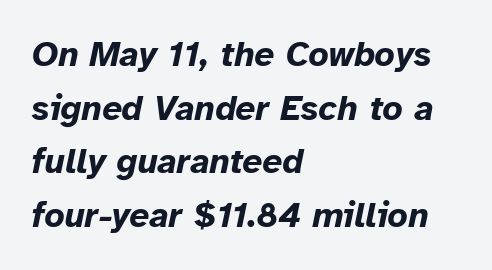
{"italic": "yes", "lean": "right", "slant_degrees": 12, "bold": "yes", "weight": "bold", "width": "normal", "stroke_contrast": "low", "x_height": "medium", "monospaced": "no", "underline": "no", "align": "left", "line_spacing": "normal", "line_spacing_ratio": 1.53, "letter_spacing": "normal", "letter_spacing_em": 0.0, "glyph_px": 35}
